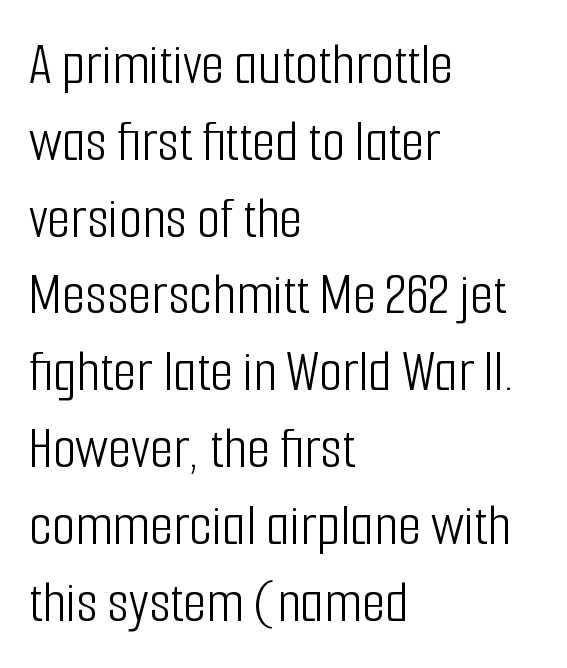
The image shows 60 px light, condensed sans-serif type, upright; set left-aligned, normal line spacing (1.28x), normal letter spacing, not underlined; low stroke contrast and a medium x-height.
